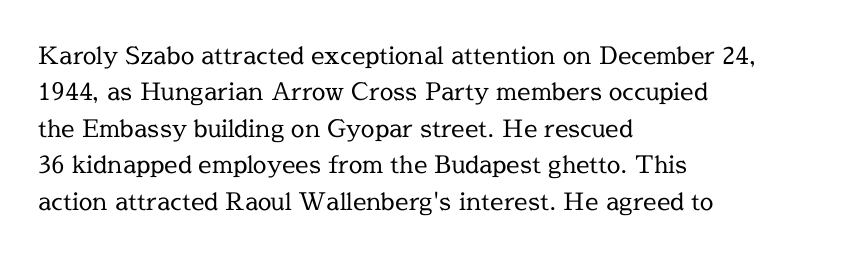
The foot of each line stays bare and open. These lines stack with their left ends in a neat column. Italic: no, the glyphs are upright roman. These lines sit exactly where default settings would place them.
